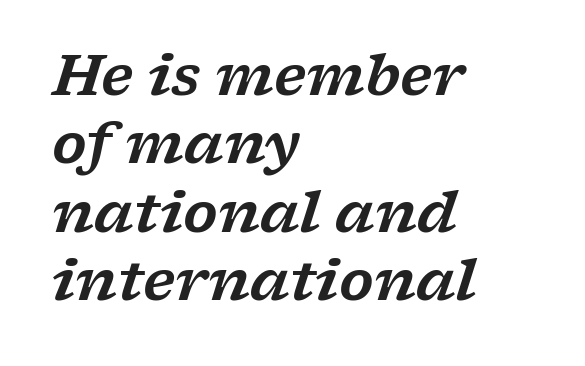
Visually the block forms a straight wall on the left and a jagged coastline on the right. Lines of text with bare space underneath. Students, note that the glyphs here touch the page at normal intervals. Note: serifs present on the glyphs. The face used here has a pronounced slope to its letters. Character widths vary here, with narrow letters taking less room than wide ones.
